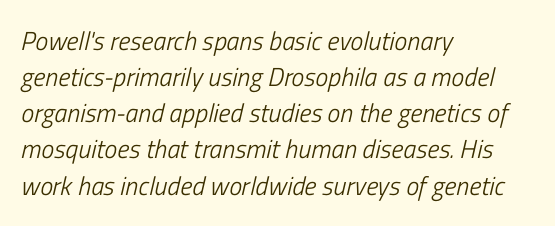
The image shows 26 px text type, italic (leaning right); set left-aligned, normal line spacing (1.39x), normal letter spacing, not underlined.
